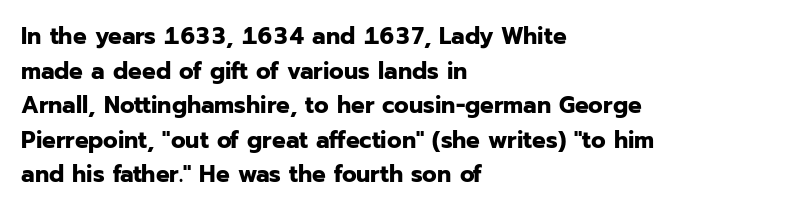
{"italic": "no", "bold": "yes", "underline": "no", "align": "left", "line_spacing": "normal", "line_spacing_ratio": 1.44, "letter_spacing": "normal", "letter_spacing_em": 0.0, "glyph_px": 24}
